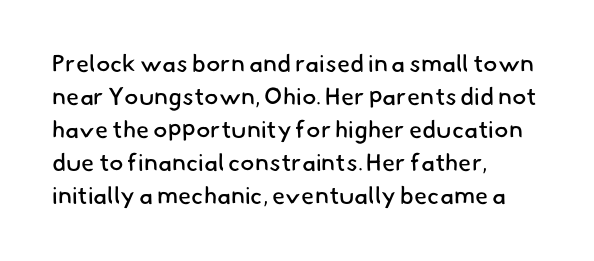
{"bold": "no", "underline": "no", "align": "left", "line_spacing": "normal", "line_spacing_ratio": 1.37, "letter_spacing": "normal", "letter_spacing_em": 0.0, "glyph_px": 24}
